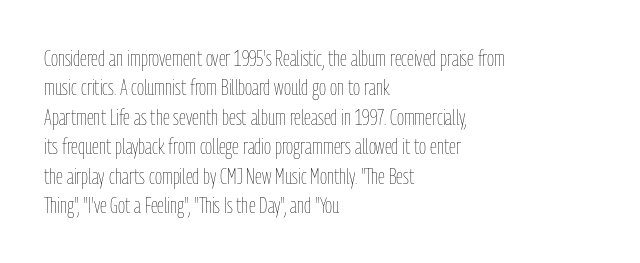
The image shows 22 px text type, upright; set left-aligned, normal line spacing (1.34x), normal letter spacing, not underlined.
